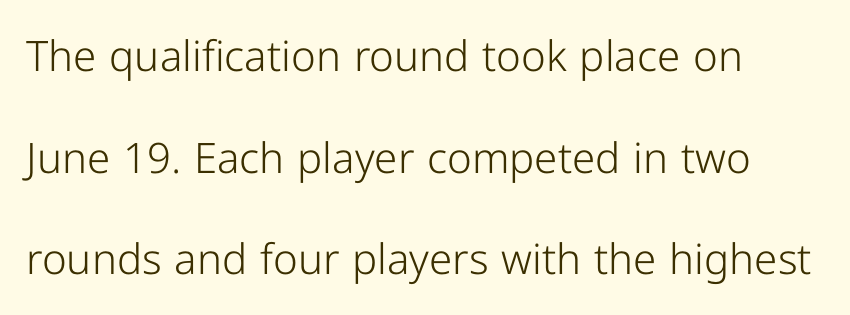
Q: Is the text bold? A: No.
Q: Is the text italic (slanted)? A: No, it is upright.
Q: Is the typeface a serif or a sans-serif typeface? A: Sans-serif.
Q: Is the text underlined? A: No.
Q: How is the paragraph aligned? A: Left-aligned.
Q: Is the spacing between letters normal or unusually wide? A: Normal.
Q: Is the spacing between lines tight, normal or loose? A: Loose.
Q: Width (condensed, normal, or wide)? A: Normal.
Q: Stroke contrast? A: Low.
Q: x-height? A: Medium.
Q: Monospaced? A: No.
